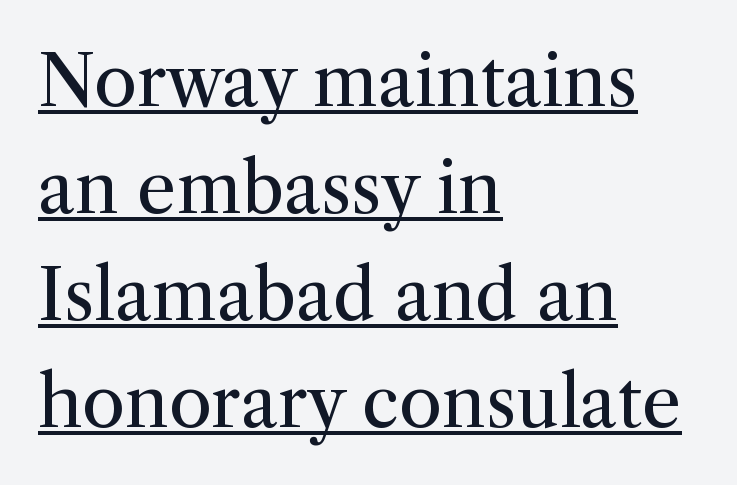
Q: Is the text bold? A: No.
Q: Is the text italic (slanted)? A: No, it is upright.
Q: Is the typeface a serif or a sans-serif typeface? A: Serif.
Q: Is the text underlined? A: Yes.
Q: How is the paragraph aligned? A: Left-aligned.
Q: Is the spacing between letters normal or unusually wide? A: Normal.
Q: Is the spacing between lines tight, normal or loose? A: Normal.
Q: Width (condensed, normal, or wide)? A: Normal.
Q: Stroke contrast? A: Medium.
Q: x-height? A: Medium.
Q: Monospaced? A: No.
